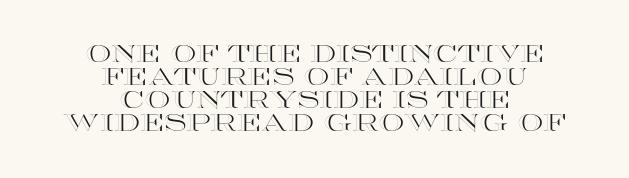
{"italic": "no", "underline": "no", "align": "center", "line_spacing": "tight", "line_spacing_ratio": 1.0, "letter_spacing": "normal", "letter_spacing_em": 0.0, "glyph_px": 23}
